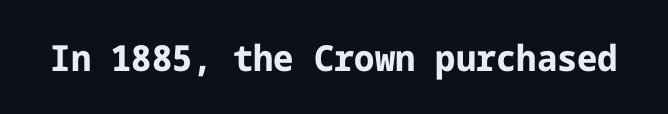
{"serif": "no", "italic": "no", "bold": "yes", "weight": "bold", "width": "normal", "stroke_contrast": "low", "x_height": "medium", "underline": "no", "letter_spacing": "normal", "letter_spacing_em": 0.0, "glyph_px": 36}
